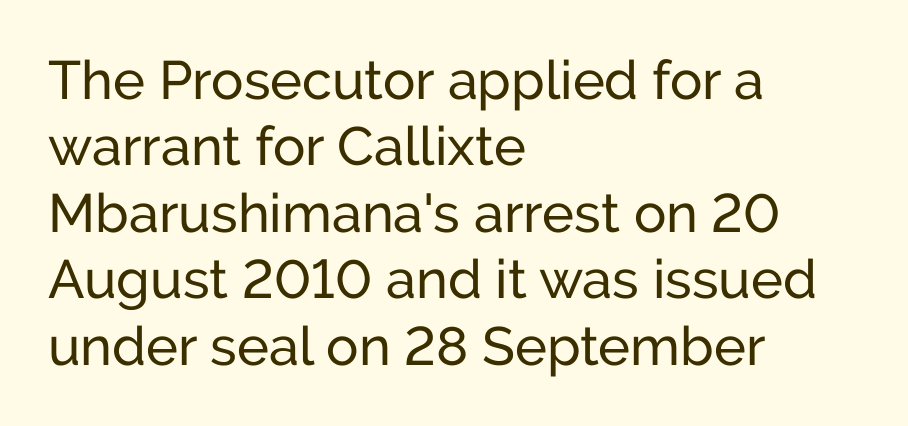
The image shows 54 px regular-weight sans-serif type, upright; set left-aligned, line spacing 1.23x, normal letter spacing, not underlined; low stroke contrast and a medium x-height.
